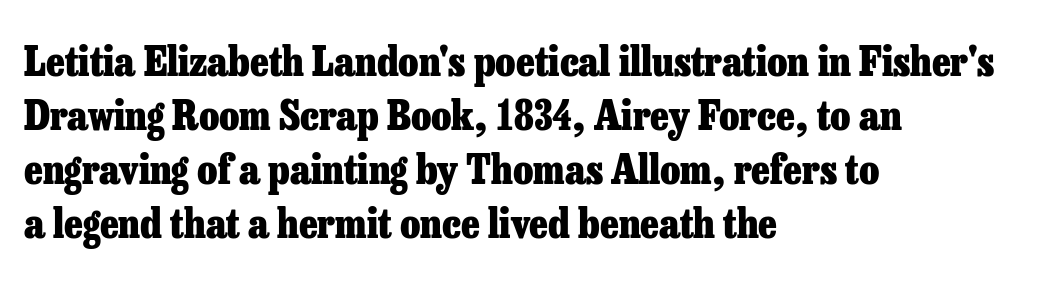
Q: Is the text bold? A: Yes.
Q: Is the text italic (slanted)? A: No, it is upright.
Q: Is the typeface a serif or a sans-serif typeface? A: Serif.
Q: Is the text underlined? A: No.
Q: How is the paragraph aligned? A: Left-aligned.
Q: Is the spacing between letters normal or unusually wide? A: Normal.
Q: Is the spacing between lines tight, normal or loose? A: Normal.
Q: Width (condensed, normal, or wide)? A: Normal.
Q: Stroke contrast? A: Low.
Q: x-height? A: Medium.
Q: Monospaced? A: No.
